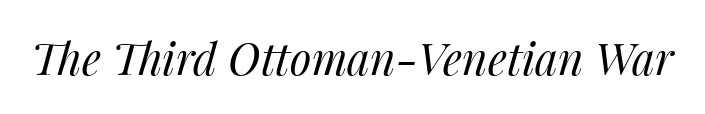
The image shows 44 px regular-weight type, italic (leaning right); set normal letter spacing, not underlined; medium stroke contrast and a medium x-height.
